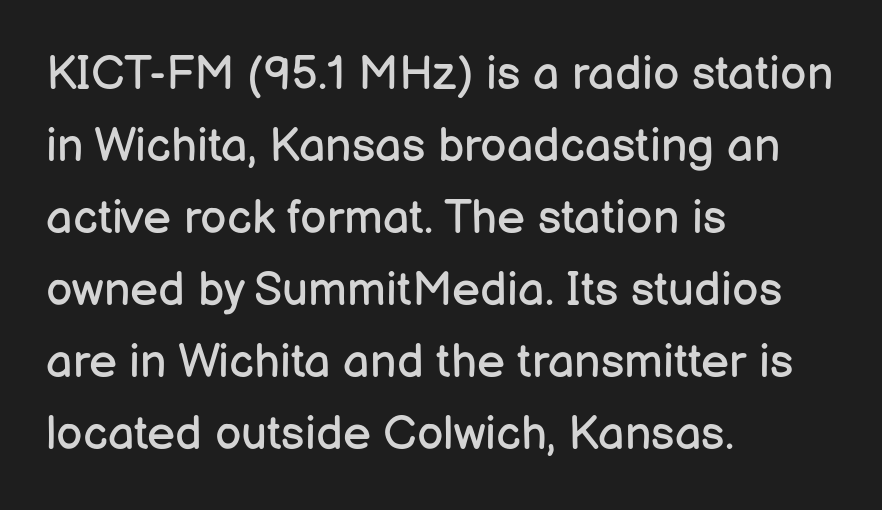
Q: Is the text bold? A: No.
Q: Is the text italic (slanted)? A: No, it is upright.
Q: Is the typeface a serif or a sans-serif typeface? A: Sans-serif.
Q: Is the text underlined? A: No.
Q: How is the paragraph aligned? A: Left-aligned.
Q: Is the spacing between letters normal or unusually wide? A: Normal.
Q: Is the spacing between lines tight, normal or loose? A: Normal.
Q: Width (condensed, normal, or wide)? A: Normal.
Q: Stroke contrast? A: Low.
Q: x-height? A: Medium.
Q: Monospaced? A: No.
